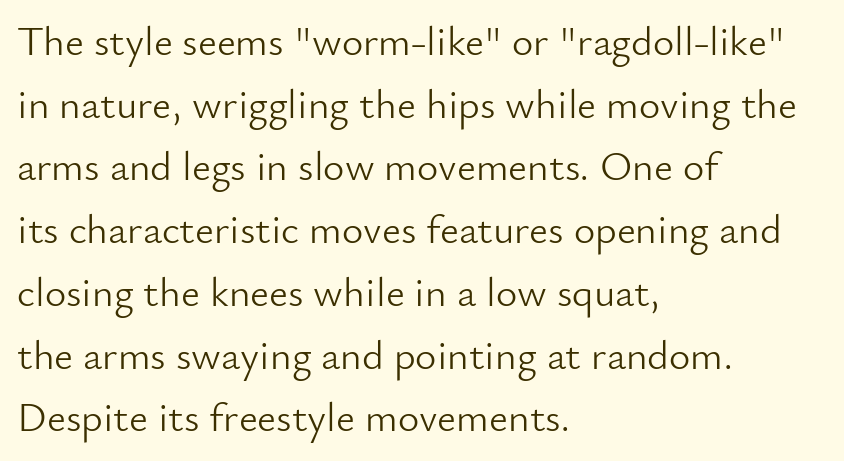
{"serif": "no", "italic": "no", "bold": "no", "weight": "light", "width": "normal", "stroke_contrast": "low", "x_height": "small", "monospaced": "no", "underline": "no", "align": "left", "line_spacing": "normal", "line_spacing_ratio": 1.53, "letter_spacing": "normal", "letter_spacing_em": 0.0, "glyph_px": 41}
